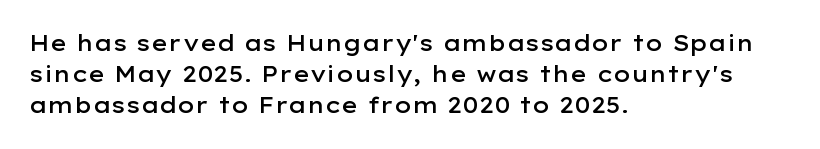
{"italic": "no", "bold": "semi", "underline": "no", "align": "left", "line_spacing": "normal", "line_spacing_ratio": 1.42, "letter_spacing": "normal", "letter_spacing_em": 0.0, "glyph_px": 22}
